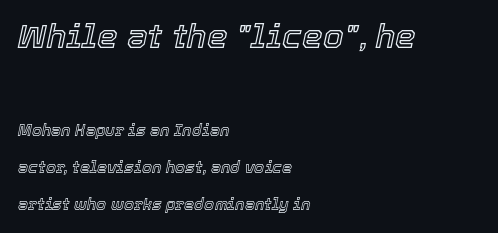
Q: Is the text italic (slanted)? A: Yes, it leans right by about 12 degrees.
Q: Is the text underlined? A: No.
Q: How is the paragraph aligned? A: Left-aligned.
Q: Is the spacing between letters normal or unusually wide? A: Normal.
Q: Is the spacing between lines tight, normal or loose? A: Loose.
Q: Which block of text is set in a larger size, the first (top) or the second (bottom)? A: The first (top) one.
Q: Width (condensed, normal, or wide)? A: Normal.
Q: x-height? A: Medium.
Q: Monospaced? A: No.
